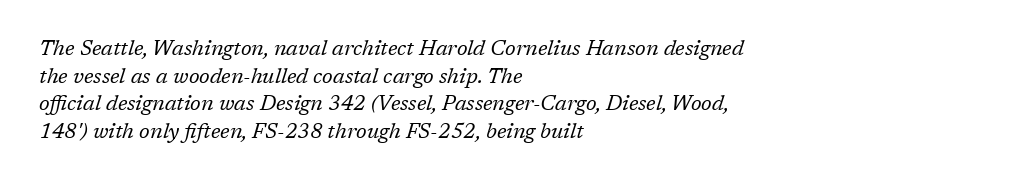
Q: Is the text bold? A: No.
Q: Is the text italic (slanted)? A: Yes, it leans right by about 17 degrees.
Q: Is the text underlined? A: No.
Q: How is the paragraph aligned? A: Left-aligned.
Q: Is the spacing between letters normal or unusually wide? A: Normal.
Q: Is the spacing between lines tight, normal or loose? A: Normal.
